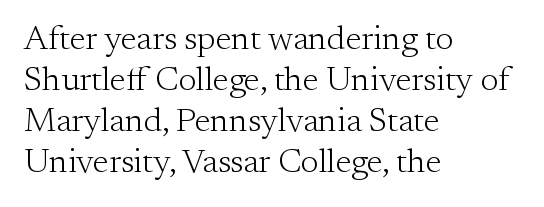
{"serif": "yes", "italic": "no", "bold": "no", "weight": "light", "width": "normal", "stroke_contrast": "medium", "x_height": "small", "monospaced": "no", "underline": "no", "align": "left", "line_spacing_ratio": 1.21, "letter_spacing": "normal", "letter_spacing_em": 0.0, "glyph_px": 34}
